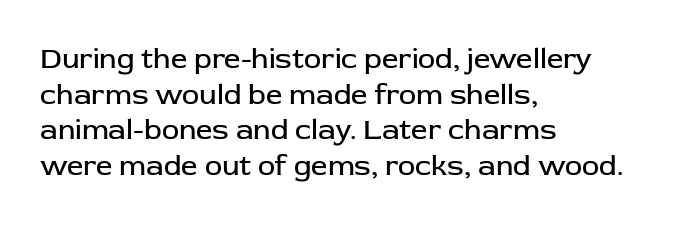
{"serif": "no", "italic": "no", "bold": "no", "weight": "regular", "width": "normal", "stroke_contrast": "low", "x_height": "medium", "monospaced": "no", "underline": "no", "align": "left", "line_spacing_ratio": 1.23, "letter_spacing": "normal", "letter_spacing_em": 0.0, "glyph_px": 29}
